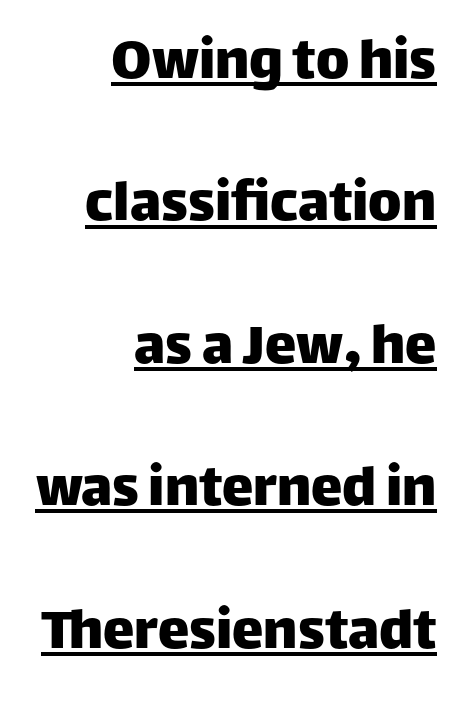
{"serif": "no", "italic": "no", "width": "normal", "stroke_contrast": "low", "x_height": "large", "monospaced": "no", "underline": "yes", "align": "right", "line_spacing": "loose", "line_spacing_ratio": 2.26, "letter_spacing": "normal", "letter_spacing_em": 0.0, "glyph_px": 63}
